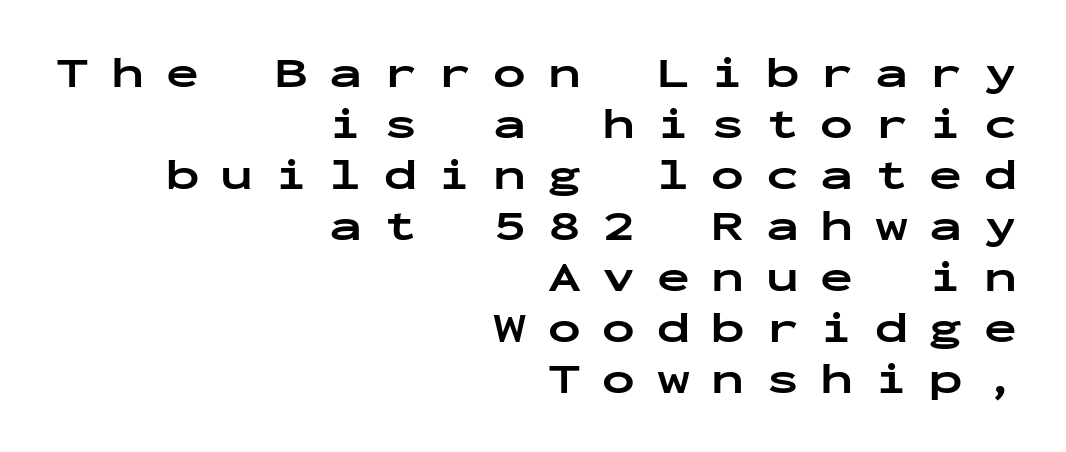
Q: Is the text bold? A: Yes.
Q: Is the text italic (slanted)? A: No, it is upright.
Q: Is the typeface a serif or a sans-serif typeface? A: Sans-serif.
Q: Is the text underlined? A: No.
Q: How is the paragraph aligned? A: Right-aligned.
Q: Is the spacing between letters normal or unusually wide? A: Unusually wide.
Q: Width (condensed, normal, or wide)? A: Wide.
Q: Stroke contrast? A: Low.
Q: x-height? A: Medium.
Q: Monospaced? A: Yes.
